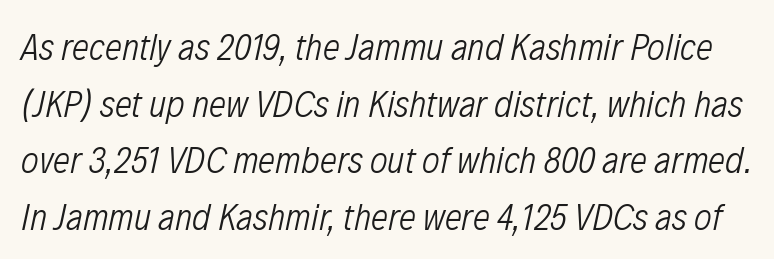
The image shows 38 px light, condensed type, italic (leaning right); set normal line spacing (1.49x), normal letter spacing, not underlined; low stroke contrast and a medium x-height.
